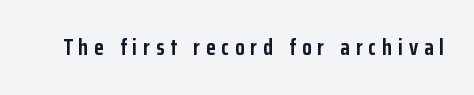
The image shows 22 px bold type, upright; set unusually wide letter spacing (+0.27 em), not underlined.
